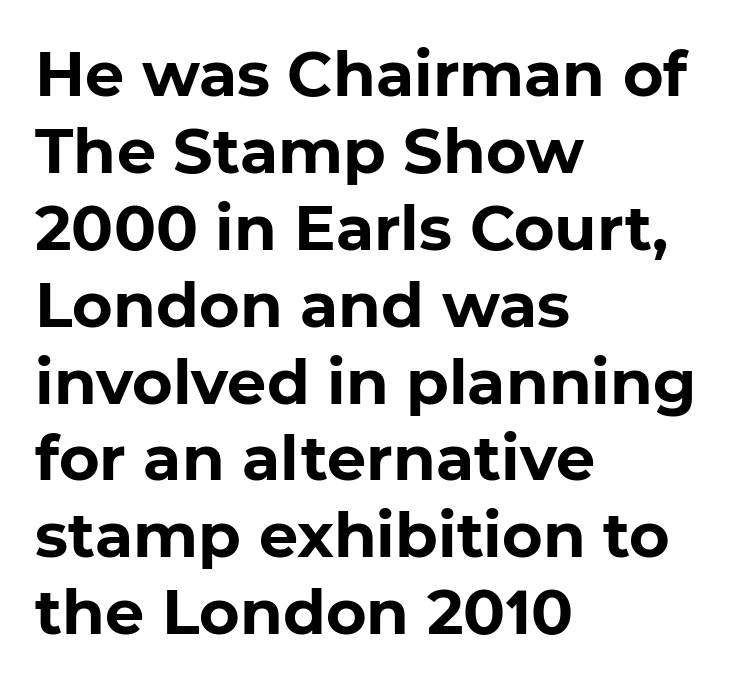
The image shows 62 px bold sans-serif type; set left-aligned, line spacing 1.24x, normal letter spacing, not underlined; low stroke contrast and a medium x-height.
